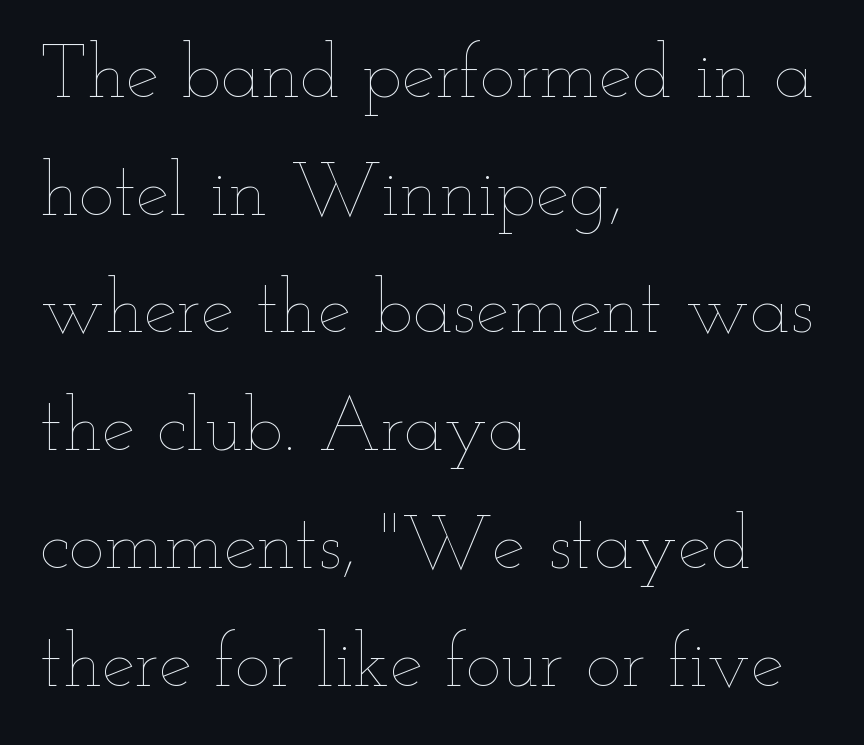
Notice how the stems are strictly vertical — no italics here. The rendering uses natural spacing where letterforms have individual widths. Rows of type keep a routine distance in the vertical direction. The weight tops out at a normal text grade. Words appear dense and cohesive because spacing is normal. The compositor pushed each line to the left boundary.
